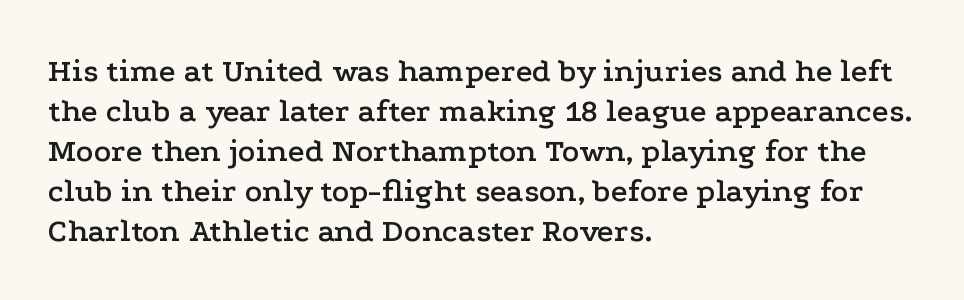
{"serif": "yes", "italic": "no", "width": "wide", "stroke_contrast": "low", "x_height": "medium", "monospaced": "no", "underline": "no", "align": "left", "line_spacing_ratio": 1.21, "letter_spacing": "normal", "letter_spacing_em": 0.0, "glyph_px": 33}
